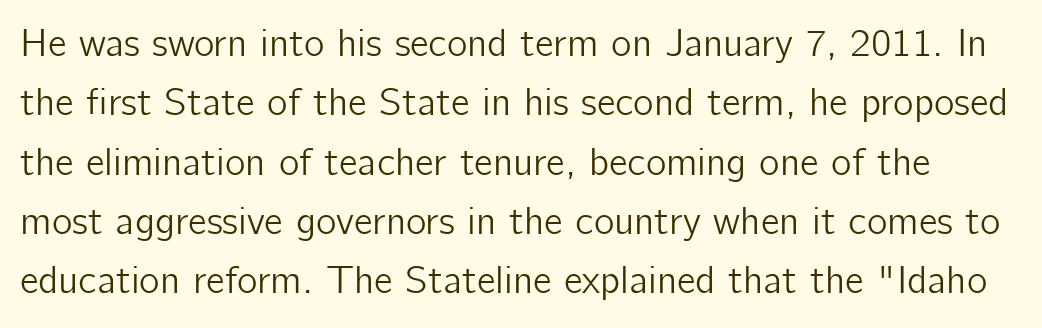
{"serif": "no", "italic": "no", "width": "normal", "stroke_contrast": "low", "x_height": "medium", "monospaced": "no", "underline": "no", "line_spacing": "normal", "line_spacing_ratio": 1.52, "letter_spacing": "normal", "letter_spacing_em": 0.0, "glyph_px": 39}
